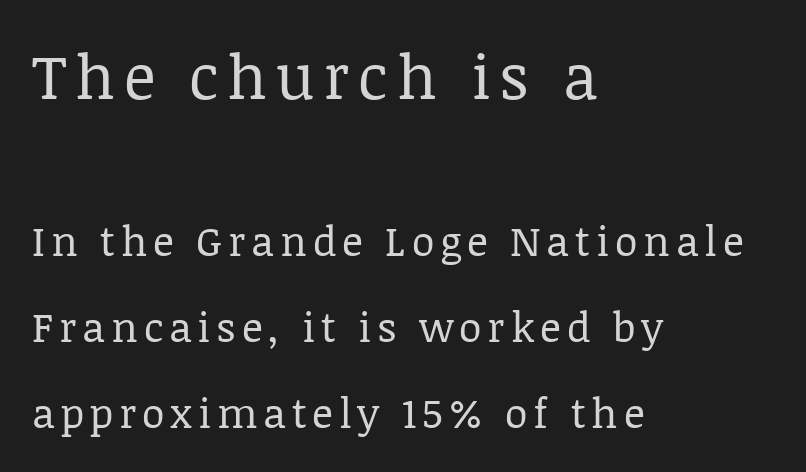
This rendering features lettering with no underline. Typographically, this falls in the serif category. Visually the block forms a straight wall on the left and a jagged coastline on the right. You could not count columns in this text — the font is proportionally spaced. In this sample the first text group is rendered at the bigger scale.
